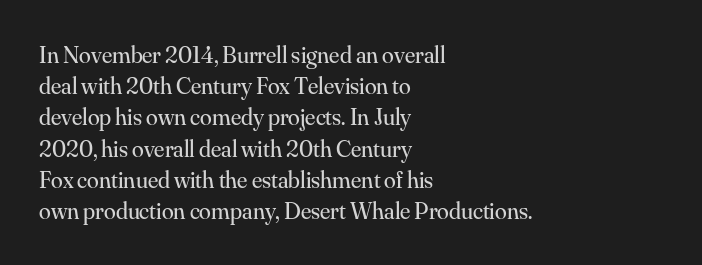
The image shows 24 px text type, upright; set left-aligned, normal line spacing (1.3x), normal letter spacing, not underlined.
